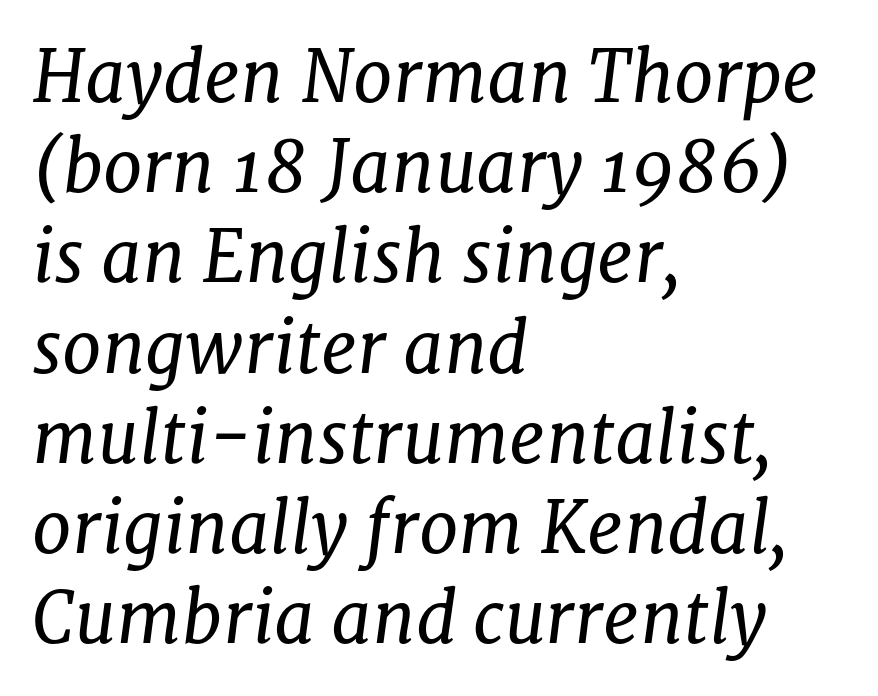
{"serif": "yes", "italic": "yes", "lean": "right", "slant_degrees": 8, "bold": "no", "weight": "regular", "width": "normal", "stroke_contrast": "low", "x_height": "medium", "monospaced": "no", "underline": "no", "align": "left", "line_spacing": "normal", "line_spacing_ratio": 1.27, "letter_spacing": "normal", "letter_spacing_em": 0.0, "glyph_px": 71}
